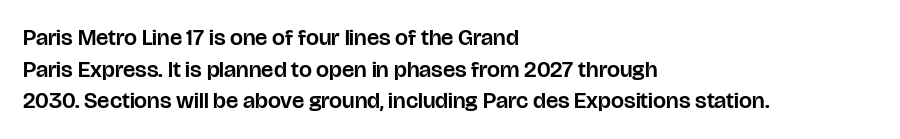
The tracking reads as untouched default to a designer's eye. These lines were composed using upright roman letters. A clean baseline with only descenders dipping below it. The designer left line spacing at the default. The lines are quadded left.
